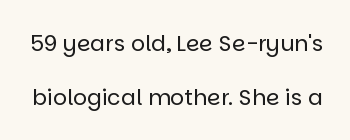
The image shows 22 px text type, upright; set loose line spacing (2.44x), normal letter spacing, not underlined.
